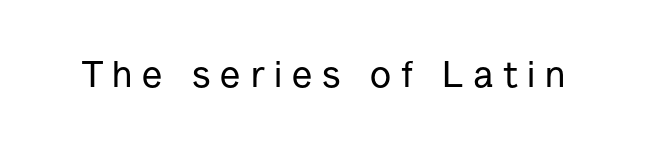
{"serif": "no", "italic": "no", "width": "normal", "stroke_contrast": "low", "x_height": "medium", "monospaced": "no", "underline": "no", "letter_spacing": "wide", "letter_spacing_em": 0.26, "glyph_px": 37}
